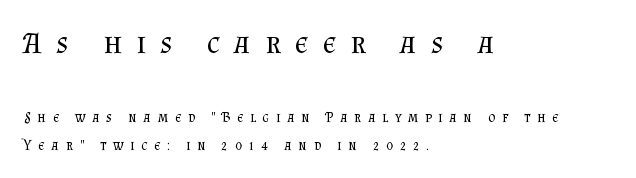
{"serif": "yes", "italic": "no", "bold": "no", "weight": "regular", "width": "normal", "stroke_contrast": "medium", "x_height": "small", "monospaced": "no", "underline": "no", "align": "left", "line_spacing": "loose", "line_spacing_ratio": 1.99, "letter_spacing": "wide", "letter_spacing_em": 0.48, "larger_block": "first", "size_ratio": 2.14, "glyph_px": 30}
